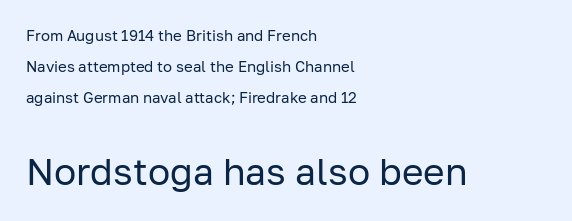
The image shows 37 px regular-weight sans-serif type, upright; set left-aligned, loose line spacing (2.06x), normal letter spacing, not underlined; the second (bottom) block is 2.47x larger; low stroke contrast and a medium x-height.
